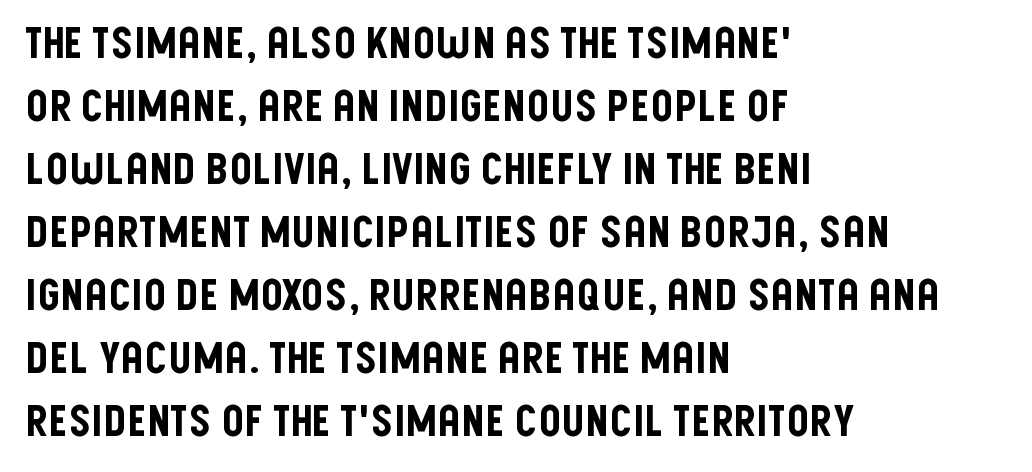
Nobody drew a line under any word here. I'd call this a sans setting — the letters go barefoot. If you measured baseline to baseline, you'd find a middling distance. Here the designer chose a conventional face with non-uniform glyph widths. The axis of the letterforms is exactly vertical. Tracking value appears to be zero — textbook default spacing.
